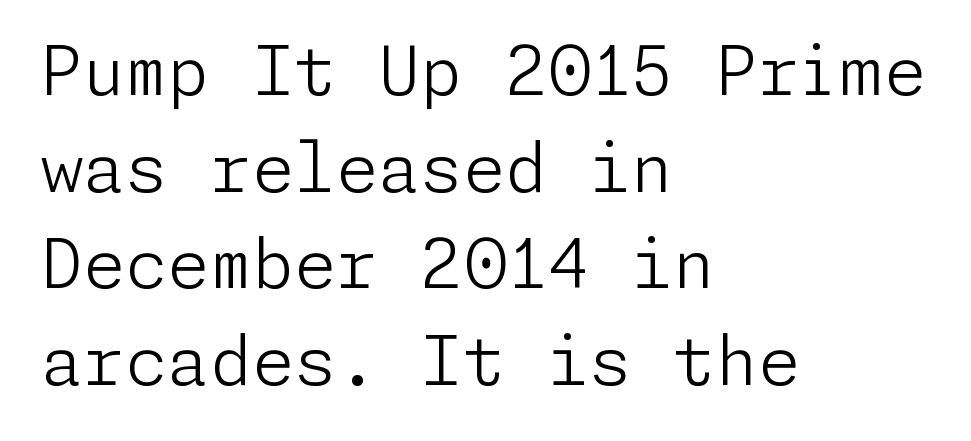
Each row of text sits above clean, open space. Letters have the restrained weight of plain body copy at most. Visually the block forms a straight wall on the left and a jagged coastline on the right. Letterform terminals end flat and unadorned throughout the passage. Posture: straight, roman, zero tilt.
